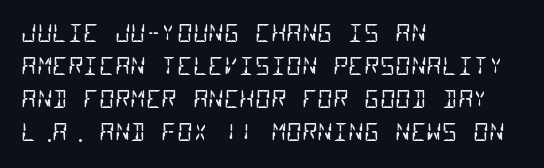
The image shows 24 px text type; set left-aligned, normal line spacing (1.37x), normal letter spacing, not underlined.
